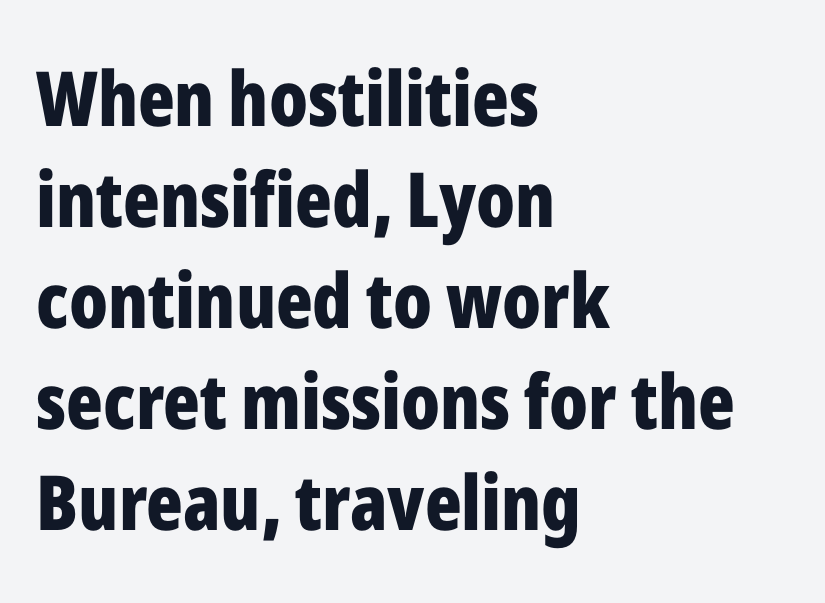
Q: Is the text bold? A: Yes.
Q: Is the text italic (slanted)? A: No, it is upright.
Q: Is the typeface a serif or a sans-serif typeface? A: Sans-serif.
Q: Is the text underlined? A: No.
Q: How is the paragraph aligned? A: Left-aligned.
Q: Is the spacing between letters normal or unusually wide? A: Normal.
Q: Is the spacing between lines tight, normal or loose? A: Normal.
Q: Width (condensed, normal, or wide)? A: Condensed.
Q: Stroke contrast? A: Low.
Q: x-height? A: Medium.
Q: Monospaced? A: No.
